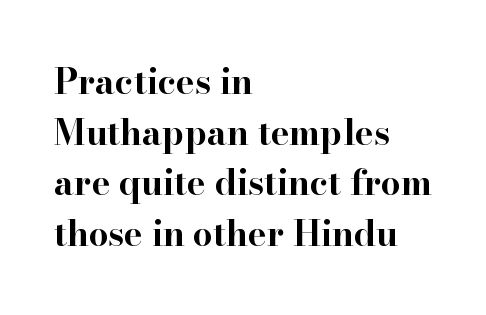
{"serif": "yes", "italic": "no", "bold": "yes", "weight": "bold", "width": "wide", "stroke_contrast": "high", "x_height": "small", "monospaced": "no", "underline": "no", "align": "left", "line_spacing": "normal", "line_spacing_ratio": 1.45, "letter_spacing": "normal", "letter_spacing_em": 0.0, "glyph_px": 35}
